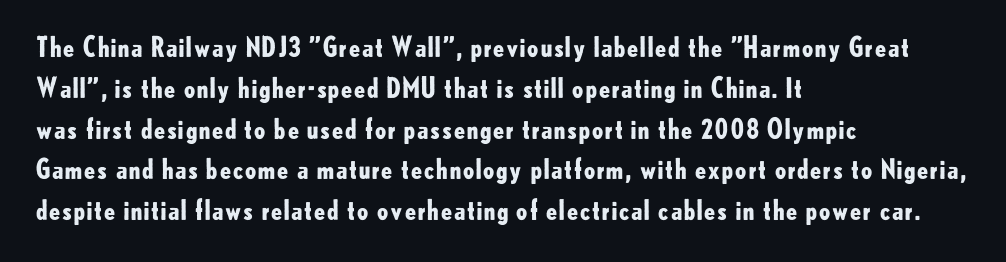
This is the regular roman posture of the typeface. Regarding leading, the lines here are spaced in the standard way. Heft: maximum for text — a bold. The specimen omits any rule beneath the text block's lines.
